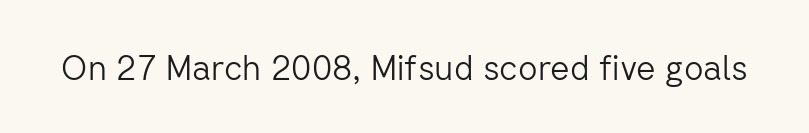
{"serif": "no", "italic": "no", "bold": "no", "weight": "light", "width": "normal", "stroke_contrast": "low", "x_height": "medium", "monospaced": "no", "underline": "no", "letter_spacing": "normal", "letter_spacing_em": 0.0, "glyph_px": 34}
